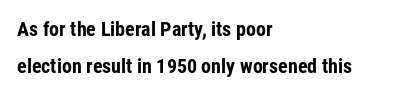
If you drew a ruler down the left edge, every line would touch it. The words here are not underlined. Here the glyphs are tracked normally, forming tight word shapes. The typography opts for an upright posture over an oblique one. Strong, thick strokes mark this as bold type.
